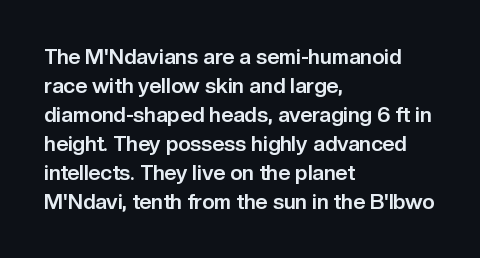
Q: Is the text bold? A: Yes.
Q: Is the text italic (slanted)? A: No, it is upright.
Q: Is the text underlined? A: No.
Q: How is the paragraph aligned? A: Left-aligned.
Q: Is the spacing between letters normal or unusually wide? A: Normal.
Q: Is the spacing between lines tight, normal or loose? A: Normal.
